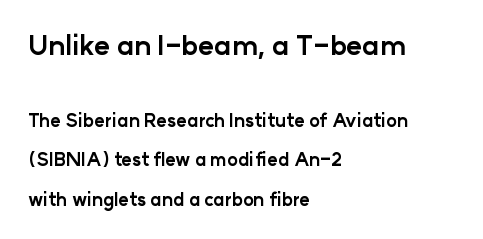
Does the bottom block carry the larger type? No, the top block does. The glyphs have the mass of a bold cut. In CSS terms this would be text-align: left. The letters sit at their default tracking, neither squeezed nor spread.
